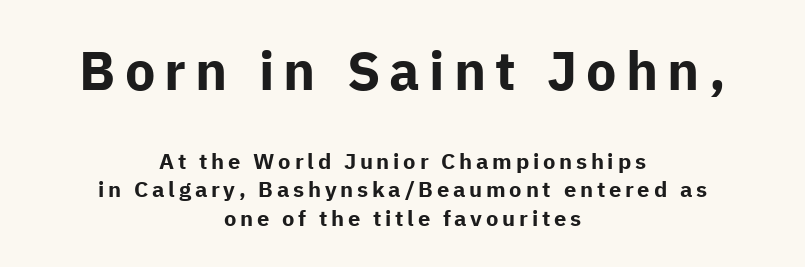
Q: Is the text bold? A: Yes.
Q: Is the text italic (slanted)? A: No, it is upright.
Q: Is the typeface a serif or a sans-serif typeface? A: Sans-serif.
Q: Is the text underlined? A: No.
Q: How is the paragraph aligned? A: Centered.
Q: Is the spacing between lines tight, normal or loose? A: Normal.
Q: Which block of text is set in a larger size, the first (top) or the second (bottom)? A: The first (top) one.
Q: Width (condensed, normal, or wide)? A: Normal.
Q: Stroke contrast? A: Low.
Q: x-height? A: Medium.
Q: Monospaced? A: No.
